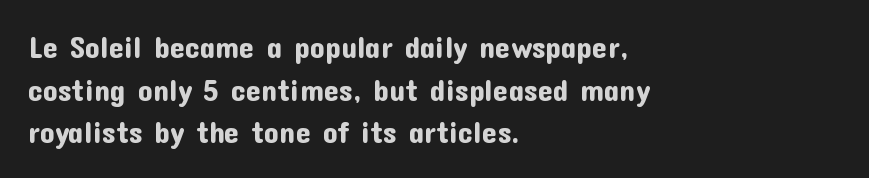
Q: Is the text italic (slanted)? A: No, it is upright.
Q: Is the typeface a serif or a sans-serif typeface? A: Sans-serif.
Q: Is the text underlined? A: No.
Q: How is the paragraph aligned? A: Left-aligned.
Q: Is the spacing between letters normal or unusually wide? A: Normal.
Q: Is the spacing between lines tight, normal or loose? A: Normal.
Q: Width (condensed, normal, or wide)? A: Normal.
Q: Stroke contrast? A: Low.
Q: x-height? A: Medium.
Q: Monospaced? A: No.
